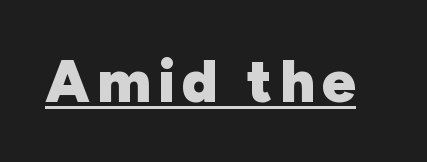
The image shows 60 px heavy sans-serif type, upright; set underlined; low stroke contrast and a medium x-height.
